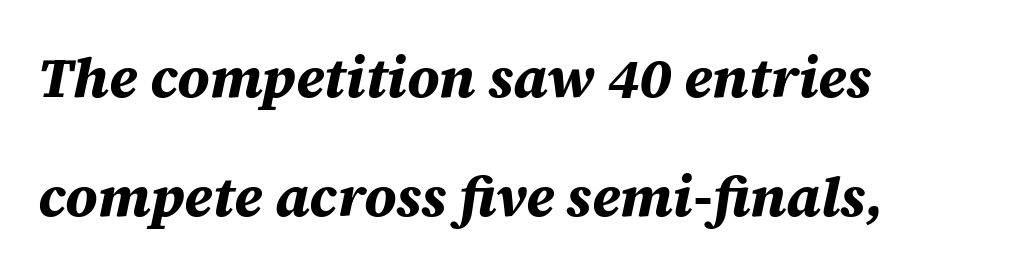
A student would call this left alignment; a typographer would say flush left, rag right. Check the space under the baseline: it is left empty. Successive baselines arrive slowly, with a big drop between each. The whole block is typeset with a tilt. You could call the tracking neutral — neither tight nor loose.
